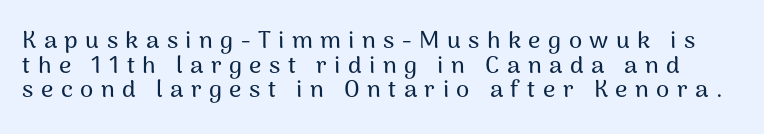
Q: Is the text italic (slanted)? A: No, it is upright.
Q: Is the text underlined? A: No.
Q: Is the spacing between letters normal or unusually wide? A: Unusually wide.
Q: Is the spacing between lines tight, normal or loose? A: Tight.
